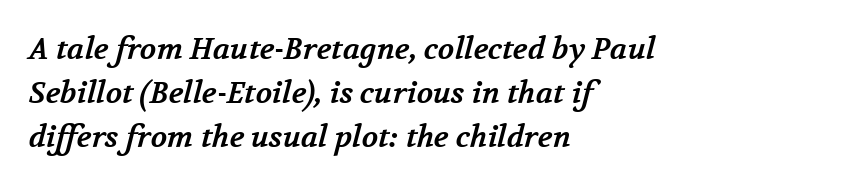
You can tell from the footed stems that serif type was used. Students, this is bold: see how much ink each stroke carries. The compositor pushed each line to the left boundary. A clean baseline with only descenders dipping below it. Here the designer chose a conventional face with non-uniform glyph widths.
